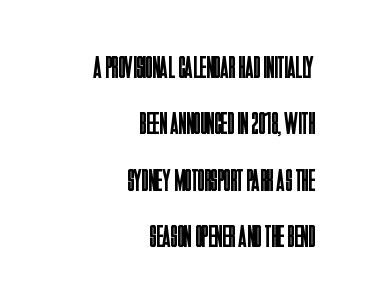
Q: Is the text bold? A: No.
Q: Is the text italic (slanted)? A: No, it is upright.
Q: Is the typeface a serif or a sans-serif typeface? A: Sans-serif.
Q: Is the text underlined? A: No.
Q: How is the paragraph aligned? A: Right-aligned.
Q: Is the spacing between letters normal or unusually wide? A: Normal.
Q: Width (condensed, normal, or wide)? A: Condensed.
Q: Stroke contrast? A: Low.
Q: x-height? A: Large.
Q: Monospaced? A: No.
